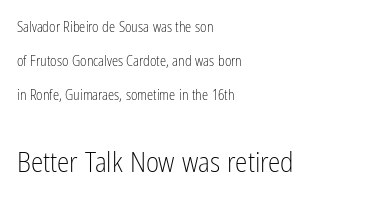
{"serif": "no", "italic": "no", "bold": "no", "weight": "light", "width": "condensed", "stroke_contrast": "low", "x_height": "medium", "monospaced": "no", "underline": "no", "align": "left", "line_spacing": "loose", "line_spacing_ratio": 2.44, "letter_spacing": "normal", "letter_spacing_em": 0.0, "larger_block": "second", "size_ratio": 2.0, "glyph_px": 28}
